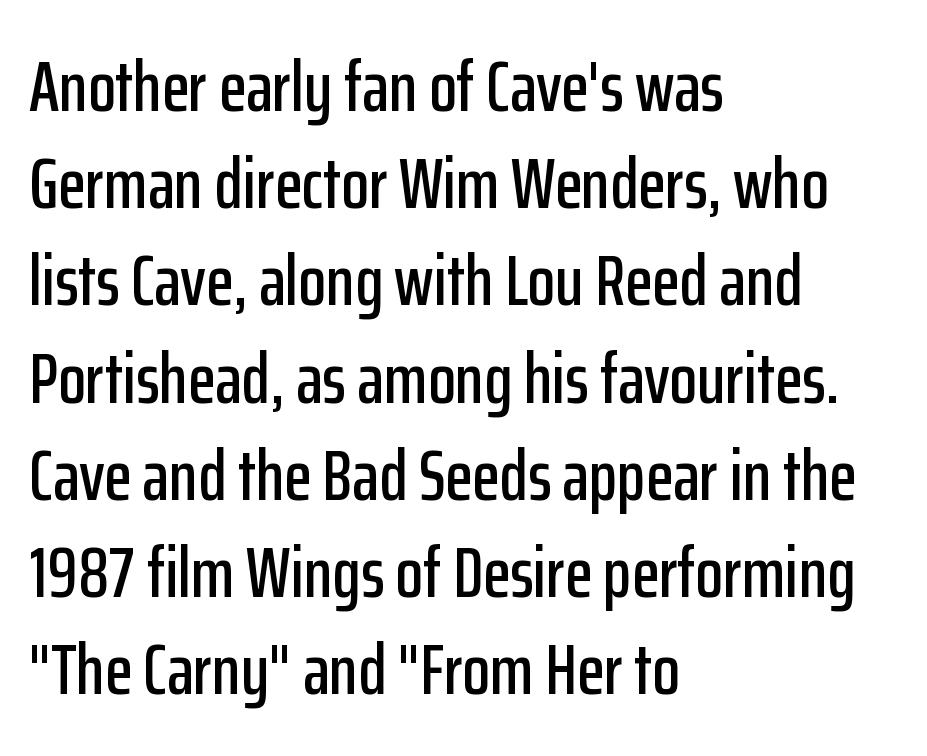
Visually the block forms a straight wall on the left and a jagged coastline on the right. Notice how descenders clear the ascenders below comfortably — that's standard leading. Grotesque or geometric, the face here clearly has no serifs. Posture: upright roman. Is this a fixed-width face? No — the glyphs have proportional, varying widths. Characters follow at the spacing the type designer built in.
